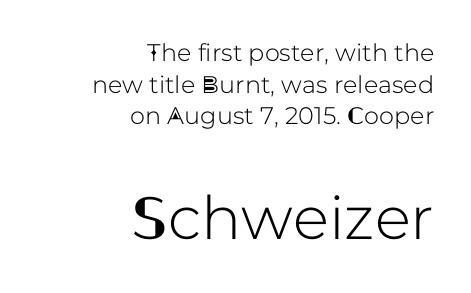
The image shows 60 px sans-serif type, upright; set right-aligned, normal line spacing (1.32x), normal letter spacing, not underlined; the second (bottom) block is 2.5x larger; low stroke contrast and a medium x-height.
